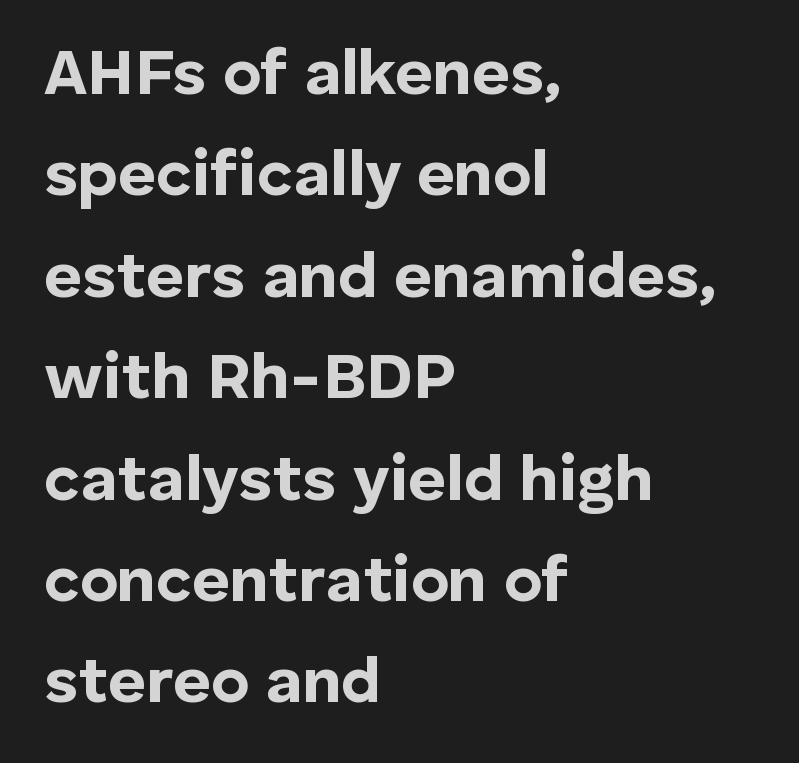
{"serif": "no", "italic": "no", "bold": "yes", "weight": "bold", "width": "normal", "stroke_contrast": "low", "x_height": "medium", "monospaced": "no", "underline": "no", "align": "left", "line_spacing": "normal", "line_spacing_ratio": 1.56, "letter_spacing": "normal", "letter_spacing_em": 0.0, "glyph_px": 65}
